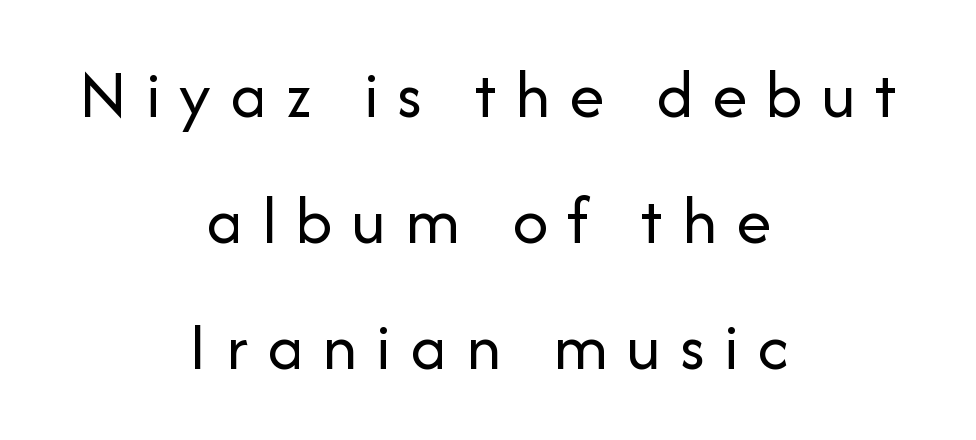
The image shows 70 px regular-weight sans-serif type, upright; set centered, line spacing 1.8x, unusually wide letter spacing (+0.27 em), not underlined; low stroke contrast and a medium x-height.
